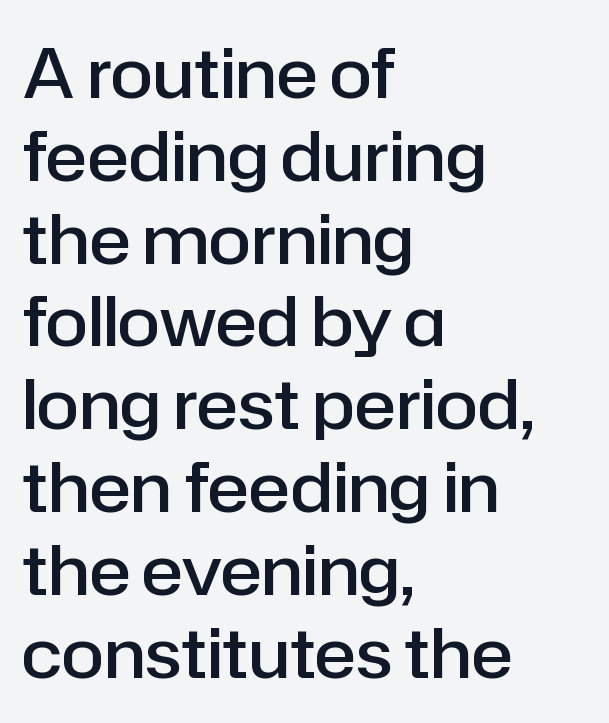
Q: Is the text bold? A: Semi-bold.
Q: Is the text italic (slanted)? A: No, it is upright.
Q: Is the typeface a serif or a sans-serif typeface? A: Sans-serif.
Q: Is the text underlined? A: No.
Q: How is the paragraph aligned? A: Left-aligned.
Q: Is the spacing between letters normal or unusually wide? A: Normal.
Q: Width (condensed, normal, or wide)? A: Normal.
Q: Stroke contrast? A: Low.
Q: x-height? A: Medium.
Q: Monospaced? A: No.
